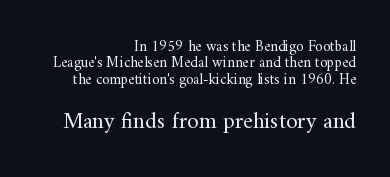
The image shows 23 px text type, upright; set right-aligned, tight line spacing (1.1x), normal letter spacing, not underlined; the second (bottom) block is 1.53x larger.
